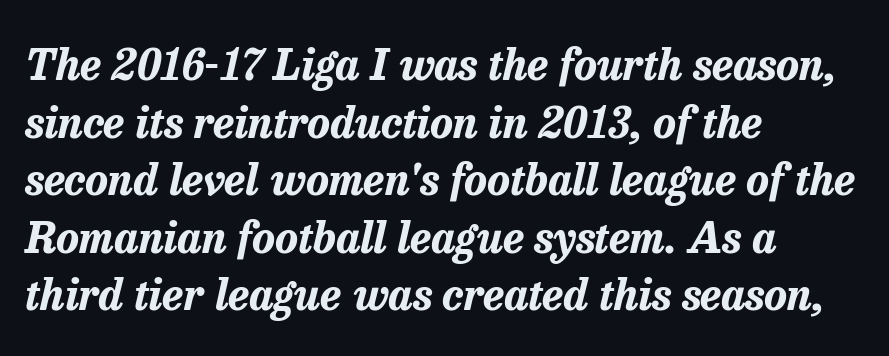
The image shows 43 px bold type, italic (leaning right); set left-aligned, normal line spacing (1.34x), normal letter spacing, not underlined; low stroke contrast and a medium x-height.
